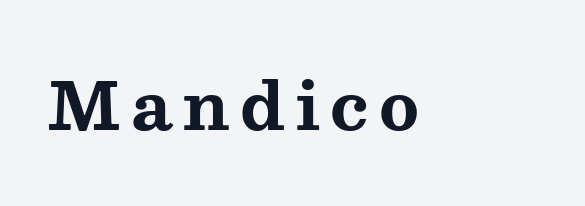
The image shows 66 px bold, wide serif type, upright; set not underlined; medium stroke contrast and a medium x-height.
